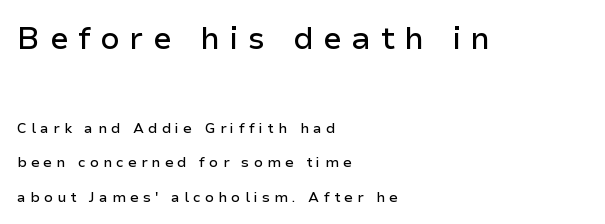
{"serif": "no", "italic": "no", "width": "normal", "stroke_contrast": "low", "x_height": "medium", "monospaced": "no", "underline": "no", "align": "left", "line_spacing": "loose", "line_spacing_ratio": 2.46, "letter_spacing": "wide", "letter_spacing_em": 0.3, "larger_block": "first", "size_ratio": 2.21, "glyph_px": 31}
